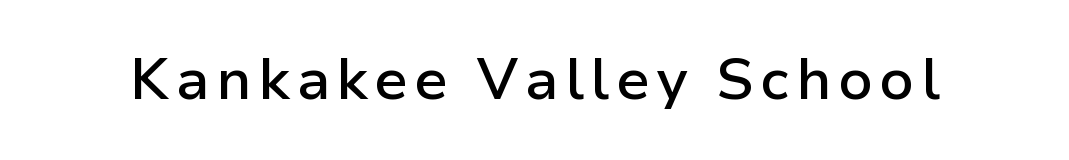
Q: Is the text bold? A: Semi-bold.
Q: Is the text italic (slanted)? A: No, it is upright.
Q: Is the typeface a serif or a sans-serif typeface? A: Sans-serif.
Q: Is the text underlined? A: No.
Q: Width (condensed, normal, or wide)? A: Normal.
Q: Stroke contrast? A: Low.
Q: x-height? A: Medium.
Q: Monospaced? A: No.
